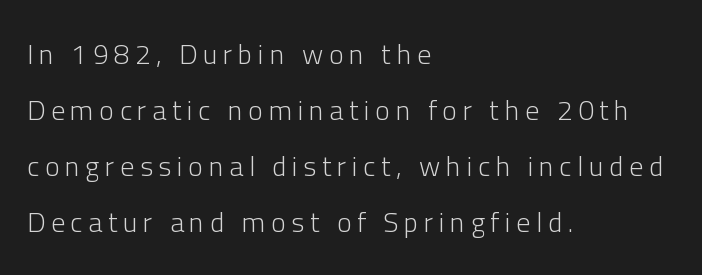
{"serif": "no", "italic": "no", "bold": "no", "weight": "light", "width": "normal", "stroke_contrast": "low", "x_height": "medium", "monospaced": "no", "underline": "no", "align": "left", "line_spacing": "loose", "line_spacing_ratio": 2.0, "letter_spacing": "wide", "letter_spacing_em": 0.2, "glyph_px": 28}
